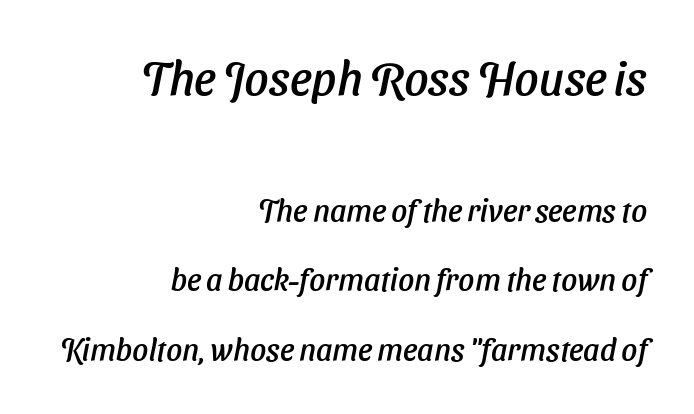
Horizontally, the lines are justified to the trailing edge only. Looks like regular typesetting: each glyph gets only the width it needs. Look at the glyph heights: the upper group is clearly the bigger setting. Nobody touched the tracking dial on this one.
